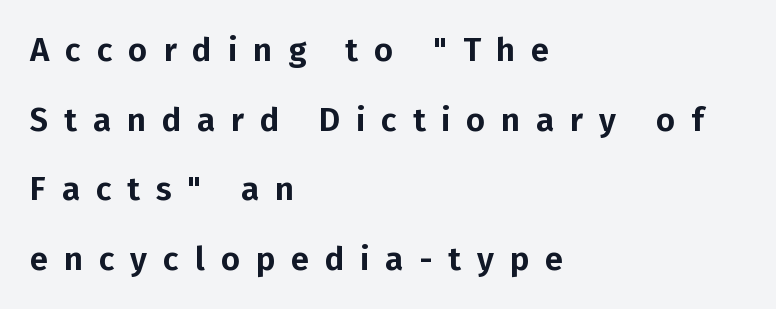
The image shows 33 px sans-serif type, upright; set left-aligned, loose line spacing (2.11x), unusually wide letter spacing (+0.48 em), not underlined; low stroke contrast and a medium x-height.
